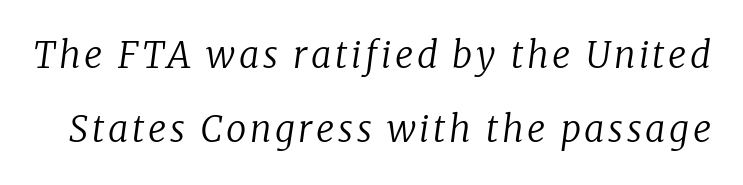
Unmarked baselines from the first word to the last. These lines are composed in type with serifs. The letters advance in unequal steps, a hallmark of proportional type. The face looks like a standard text weight, possibly lighter. Rows of type keep a wide berth in the vertical direction.
